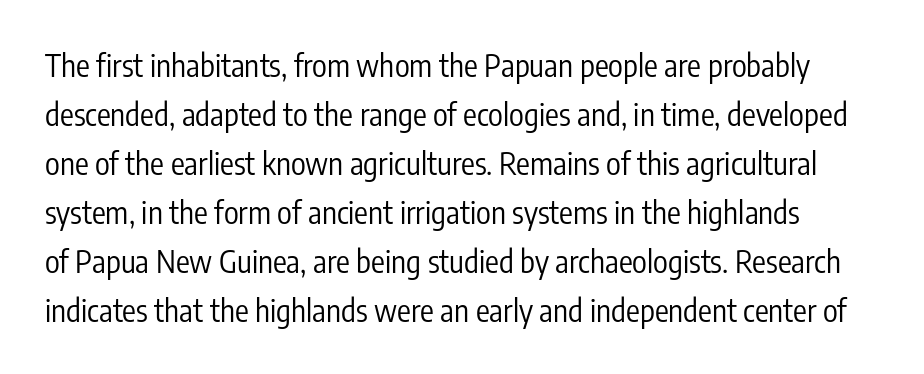
Q: Is the text bold? A: No.
Q: Is the text italic (slanted)? A: No, it is upright.
Q: Is the typeface a serif or a sans-serif typeface? A: Sans-serif.
Q: Is the text underlined? A: No.
Q: Is the spacing between letters normal or unusually wide? A: Normal.
Q: Is the spacing between lines tight, normal or loose? A: Normal.
Q: Width (condensed, normal, or wide)? A: Condensed.
Q: Stroke contrast? A: Low.
Q: x-height? A: Medium.
Q: Monospaced? A: No.
